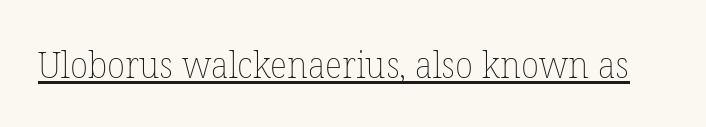
The image shows 37 px thin type, upright; set normal letter spacing, underlined; low stroke contrast and a medium x-height.
